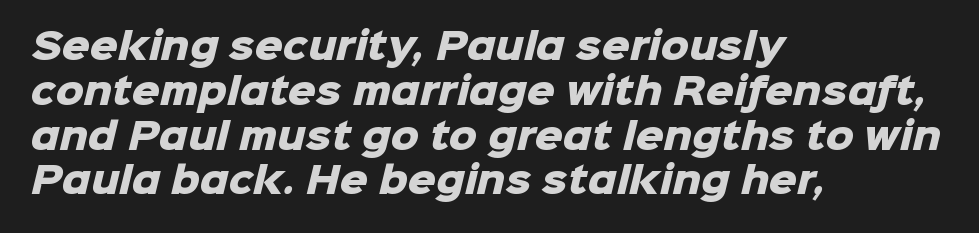
The image shows 35 px heavy sans-serif type; set left-aligned, normal line spacing (1.28x), normal letter spacing, not underlined; low stroke contrast and a medium x-height.
